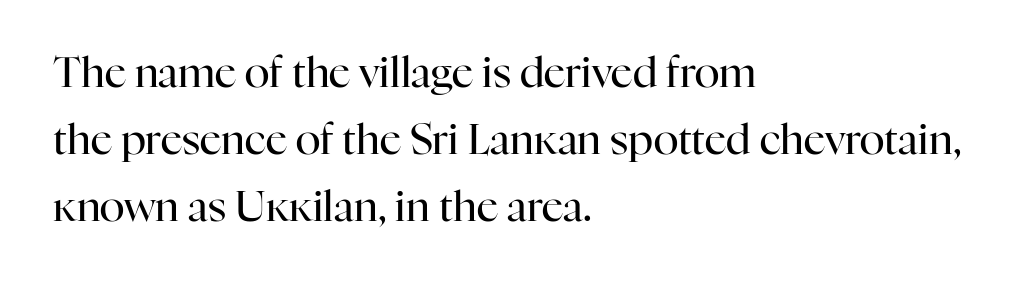
{"serif": "yes", "italic": "no", "bold": "no", "weight": "regular", "width": "normal", "stroke_contrast": "high", "x_height": "medium", "monospaced": "no", "underline": "no", "align": "left", "line_spacing": "normal", "line_spacing_ratio": 1.59, "letter_spacing": "normal", "letter_spacing_em": 0.0, "glyph_px": 42}
